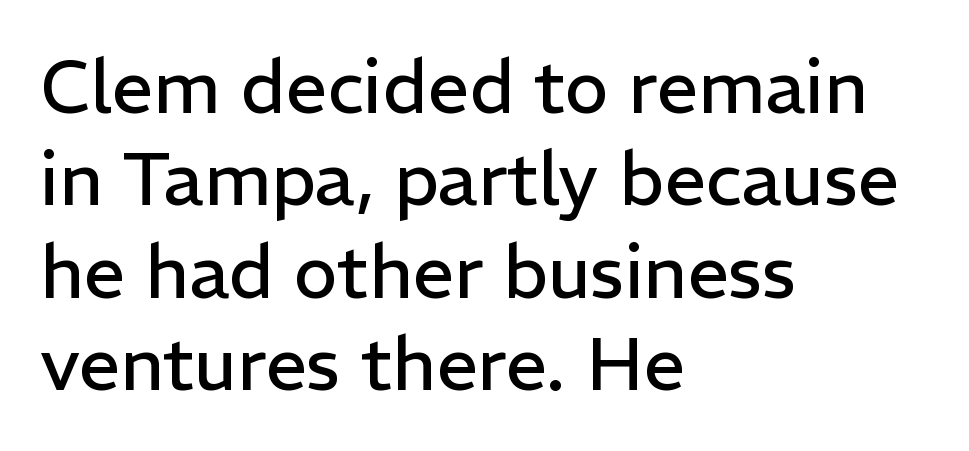
Does the lettering tilt? It doesn't — this is upright. Typeset ragged right — the left edge is the straight one. Proportional: the letters do not fall into vertical columns. In terms of letterspacing, this is plain default setting. A quiet, ordinary-to-light weight characterises the typeface. The letters carry no serifs — their stems end cleanly without finishing strokes.
